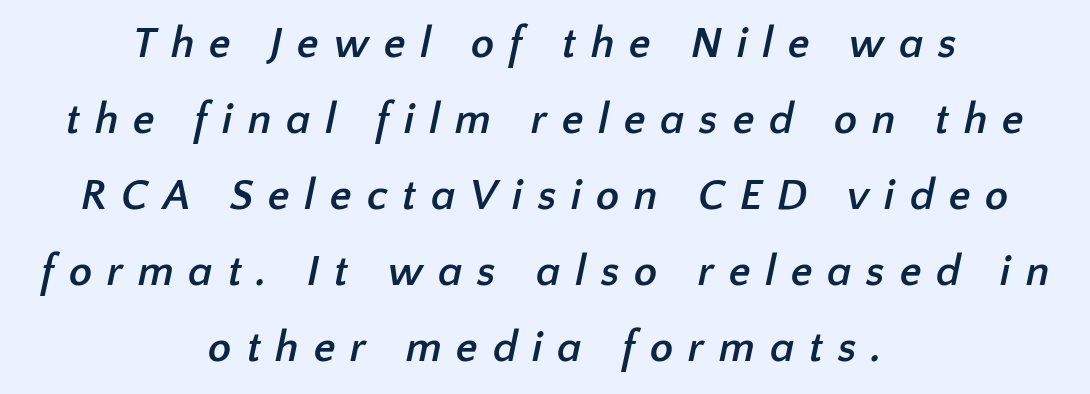
Q: Is the text bold? A: Yes.
Q: Is the typeface a serif or a sans-serif typeface? A: Sans-serif.
Q: Is the text underlined? A: No.
Q: How is the paragraph aligned? A: Centered.
Q: Is the spacing between letters normal or unusually wide? A: Unusually wide.
Q: Width (condensed, normal, or wide)? A: Normal.
Q: Stroke contrast? A: Low.
Q: x-height? A: Medium.
Q: Monospaced? A: No.
